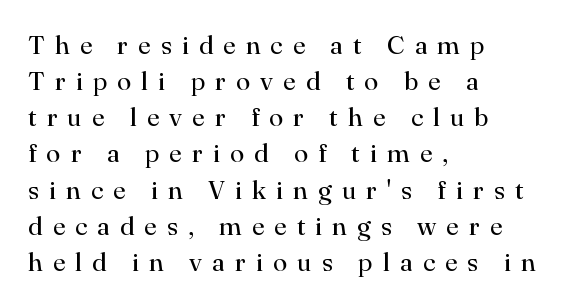
{"italic": "no", "bold": "no", "underline": "no", "align": "left", "line_spacing": "normal", "line_spacing_ratio": 1.39, "letter_spacing": "wide", "letter_spacing_em": 0.39, "glyph_px": 26}
